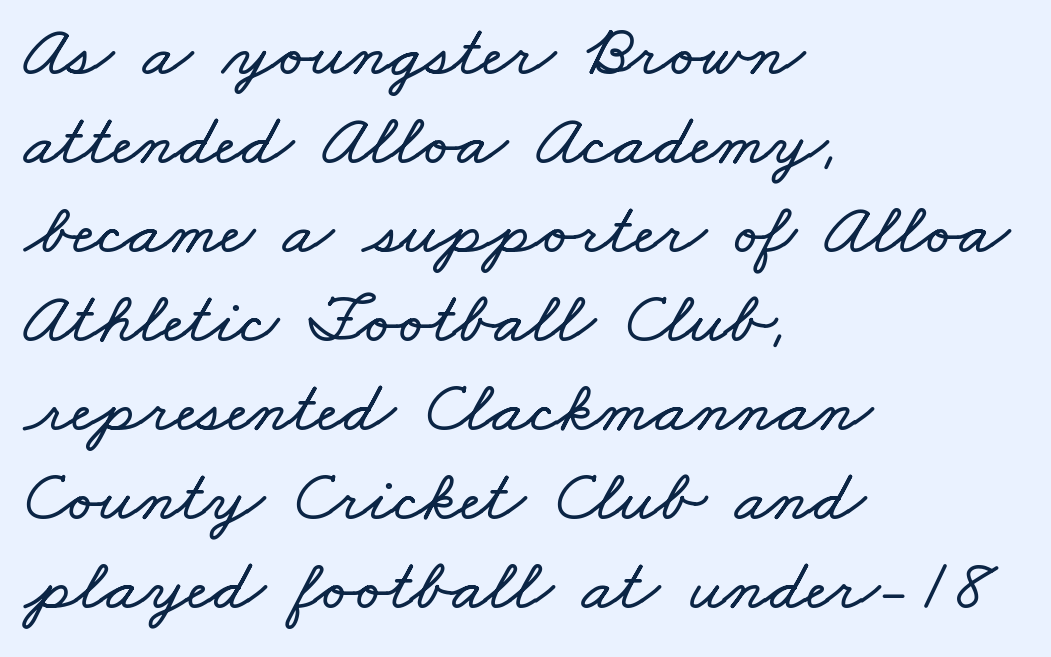
Check the space under the baseline: it is left empty. The face used here is proportionally spaced, like ordinary book or web type. Standard letterfit; no display-style spreading of the glyphs. Notice how the passage keeps a crisp vertical edge on the left only.
